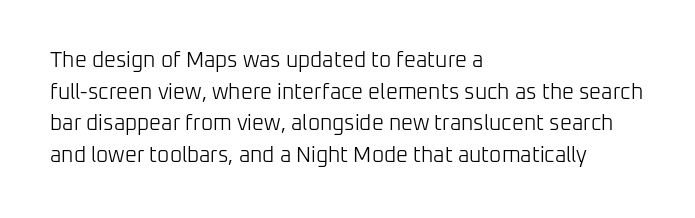
{"italic": "no", "bold": "no", "underline": "no", "align": "left", "line_spacing": "normal", "line_spacing_ratio": 1.51, "letter_spacing": "normal", "letter_spacing_em": 0.0, "glyph_px": 21}
